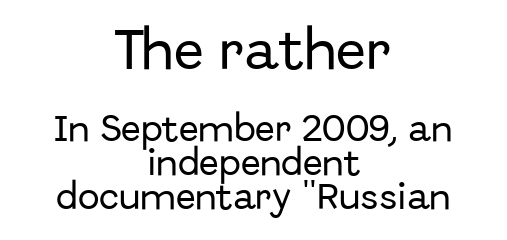
{"serif": "no", "italic": "no", "width": "normal", "stroke_contrast": "low", "x_height": "medium", "monospaced": "no", "underline": "no", "align": "center", "line_spacing_ratio": 1.17, "letter_spacing": "normal", "letter_spacing_em": 0.0, "larger_block": "first", "size_ratio": 1.52, "glyph_px": 44}
